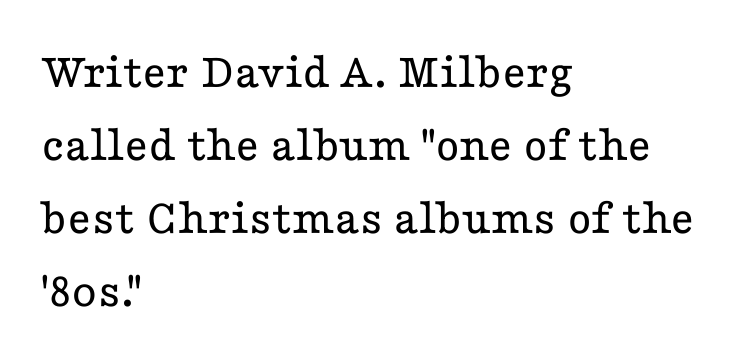
The image shows 51 px regular-weight, wide serif type, upright; set left-aligned, normal line spacing (1.43x), normal letter spacing, not underlined; low stroke contrast and a medium x-height.
